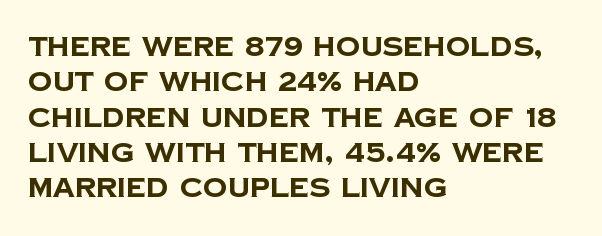
In terms of leading, this rendering sits right in the middle. The gaps between neighbouring characters are ordinary and unremarkable. The baseline area is clear. Chunky letters — that's bold for sure. The setting favours the left margin, as ordinary paragraphs usually do.
